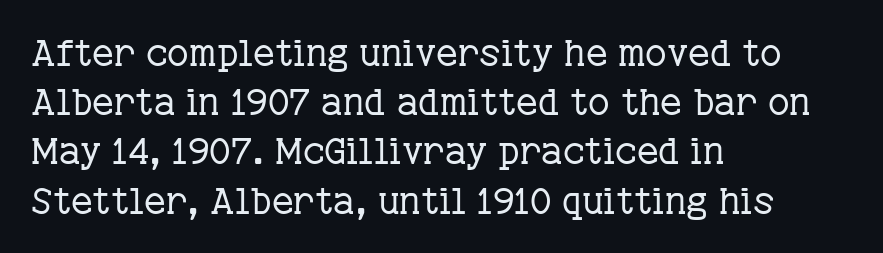
The image shows 37 px regular-weight serif type, upright; set left-aligned, normal line spacing (1.33x), normal letter spacing, not underlined; low stroke contrast and a medium x-height.
